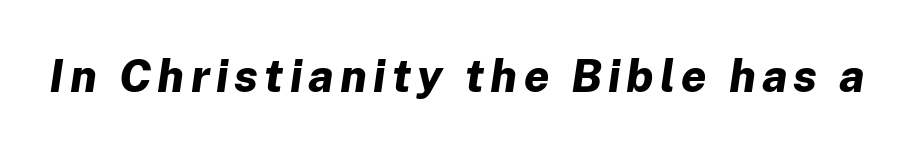
Bare-footed words on every line. These words are printed bold, with thick strokes throughout. Is this a fixed-width face? No — the glyphs have proportional, varying widths. A typesetter would mark this as italic.
